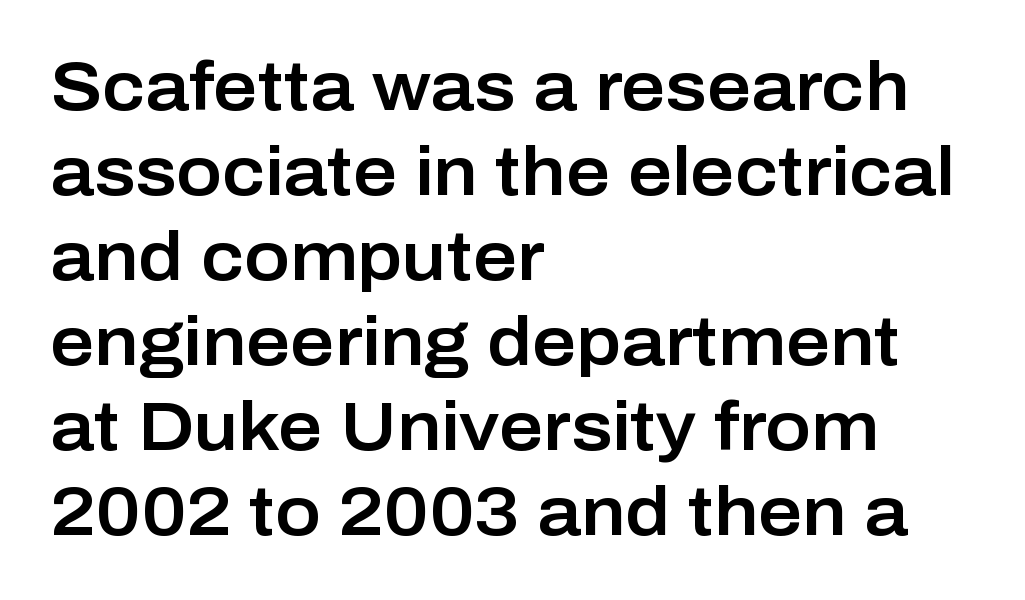
{"serif": "no", "italic": "no", "width": "normal", "stroke_contrast": "low", "x_height": "medium", "monospaced": "no", "underline": "no", "align": "left", "line_spacing": "normal", "line_spacing_ratio": 1.25, "letter_spacing": "normal", "letter_spacing_em": 0.0, "glyph_px": 68}
